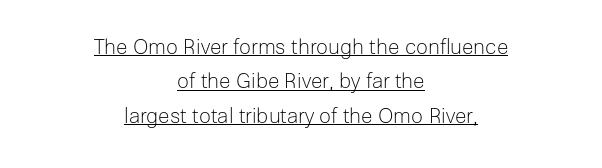
The image shows 21 px text type, upright; set centered, normal line spacing (1.64x), normal letter spacing, underlined.
